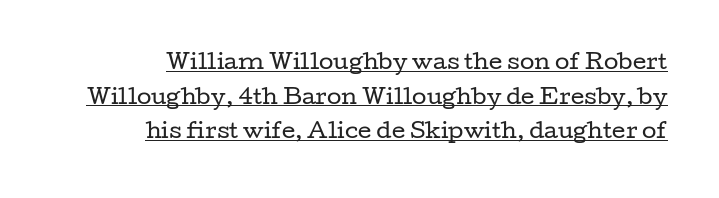
The image shows 21 px text type, upright; set right-aligned, normal line spacing (1.65x), normal letter spacing, underlined.
